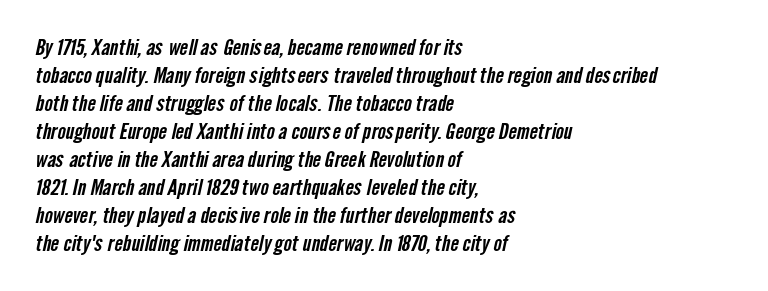
How are the letters spaced? Ordinarily, with no added tracking. The paragraph shown leans on its left margin. The vertical gap from one line to the next is medium. Just letters on the line, the space beneath them empty.
